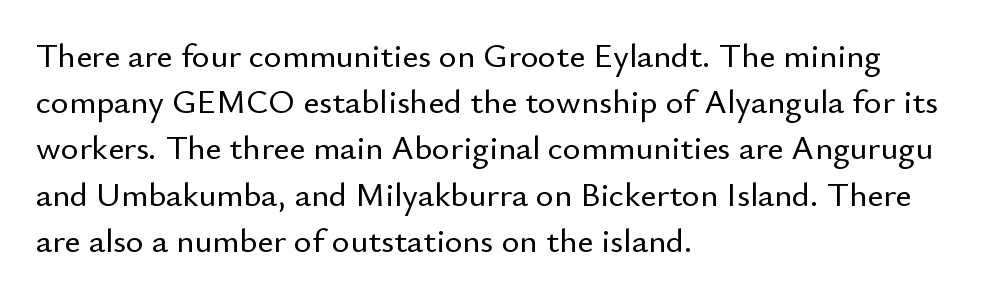
The image shows 34 px sans-serif type, upright; set left-aligned, normal line spacing (1.36x), normal letter spacing, not underlined; low stroke contrast and a small x-height.
